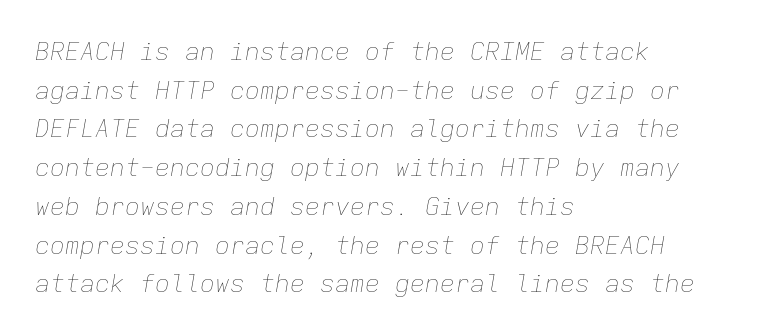
Q: Is the text bold? A: No.
Q: Is the text italic (slanted)? A: Yes, it leans right by about 9 degrees.
Q: Is the text underlined? A: No.
Q: How is the paragraph aligned? A: Left-aligned.
Q: Is the spacing between letters normal or unusually wide? A: Normal.
Q: Is the spacing between lines tight, normal or loose? A: Normal.
